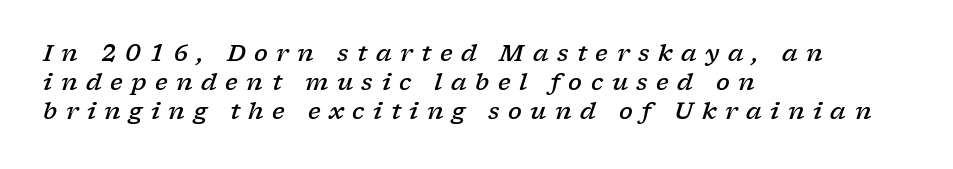
Q: Is the text bold? A: Semi-bold.
Q: Is the text italic (slanted)? A: Yes, it leans right by about 17 degrees.
Q: Is the text underlined? A: No.
Q: How is the paragraph aligned? A: Left-aligned.
Q: Is the spacing between letters normal or unusually wide? A: Unusually wide.
Q: Is the spacing between lines tight, normal or loose? A: Normal.
